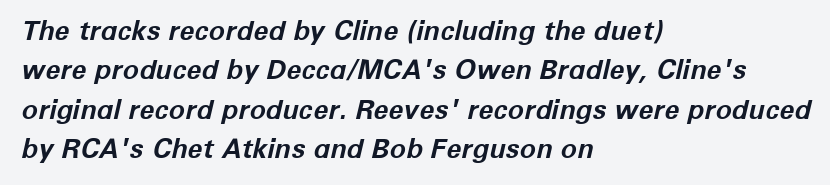
The image shows 27 px bold type, italic (leaning right); set left-aligned, normal line spacing (1.46x), normal letter spacing, not underlined.
